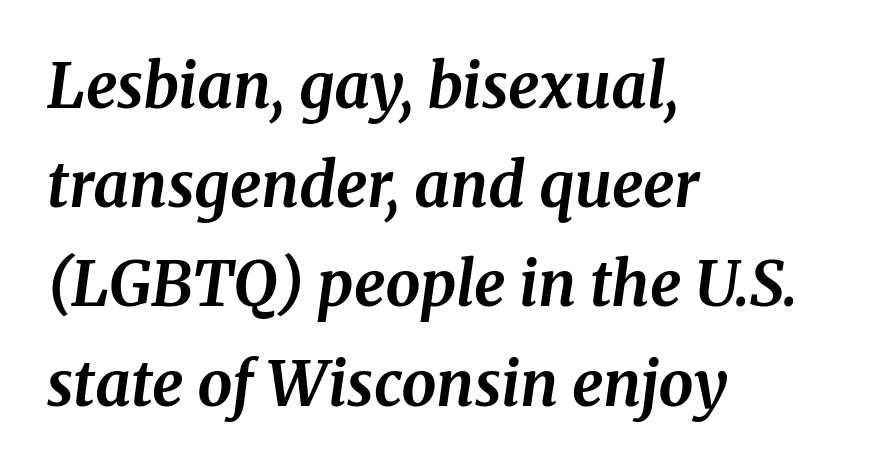
Q: Is the text bold? A: Yes.
Q: Is the text italic (slanted)? A: Yes, it leans right by about 8 degrees.
Q: Is the typeface a serif or a sans-serif typeface? A: Serif.
Q: Is the text underlined? A: No.
Q: How is the paragraph aligned? A: Left-aligned.
Q: Is the spacing between letters normal or unusually wide? A: Normal.
Q: Is the spacing between lines tight, normal or loose? A: Normal.
Q: Width (condensed, normal, or wide)? A: Normal.
Q: Stroke contrast? A: Medium.
Q: x-height? A: Medium.
Q: Monospaced? A: No.
